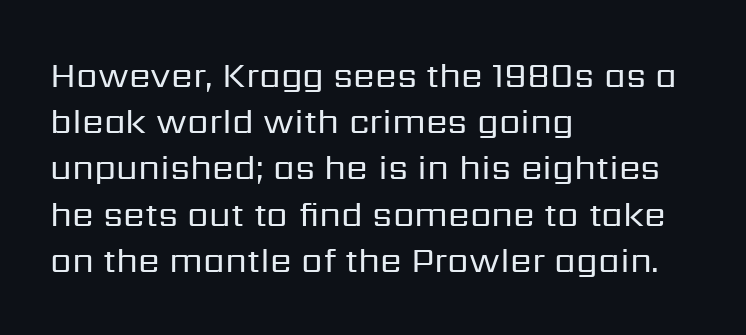
The image shows 35 px regular-weight sans-serif type, upright; set left-aligned, normal line spacing (1.32x), normal letter spacing, not underlined; low stroke contrast and a medium x-height.
